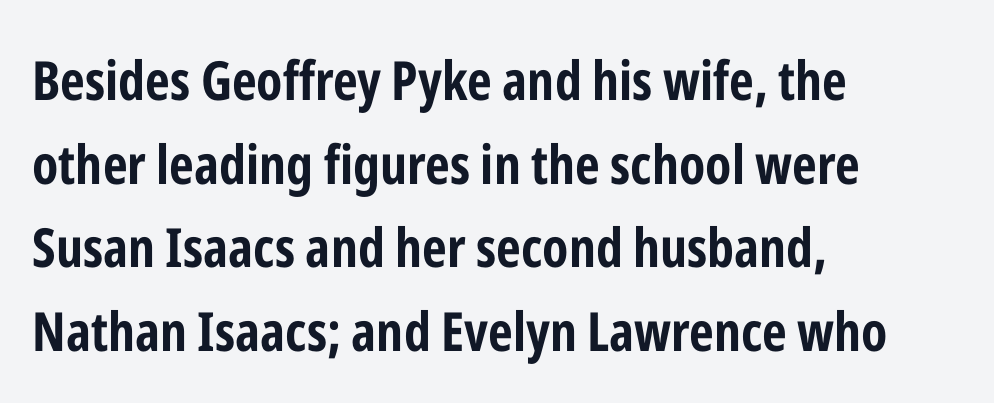
{"serif": "no", "italic": "no", "bold": "yes", "weight": "bold", "width": "condensed", "stroke_contrast": "low", "x_height": "medium", "monospaced": "no", "underline": "no", "align": "left", "line_spacing": "normal", "line_spacing_ratio": 1.55, "letter_spacing": "normal", "letter_spacing_em": 0.0, "glyph_px": 54}
